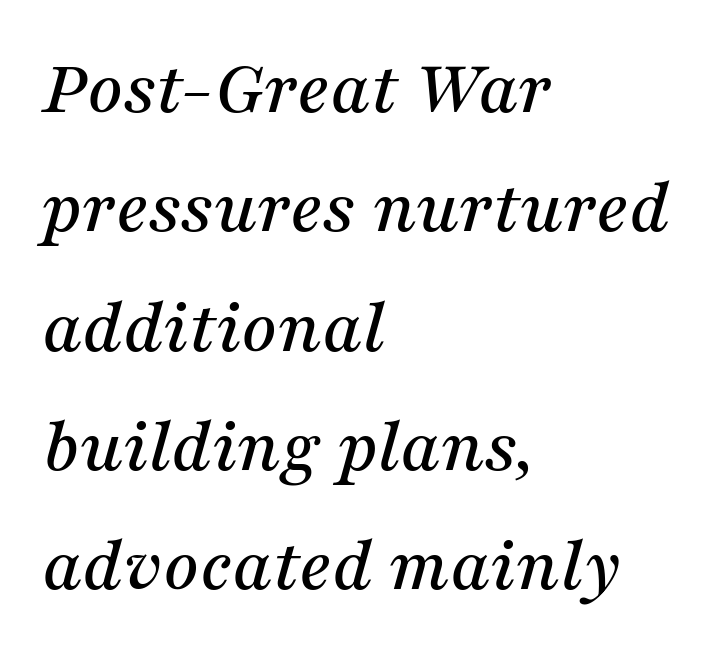
{"serif": "yes", "italic": "yes", "lean": "right", "slant_degrees": 16, "width": "normal", "stroke_contrast": "medium", "x_height": "medium", "monospaced": "no", "underline": "no", "align": "left", "line_spacing": "normal", "line_spacing_ratio": 1.53, "letter_spacing": "normal", "letter_spacing_em": 0.0, "glyph_px": 78}
